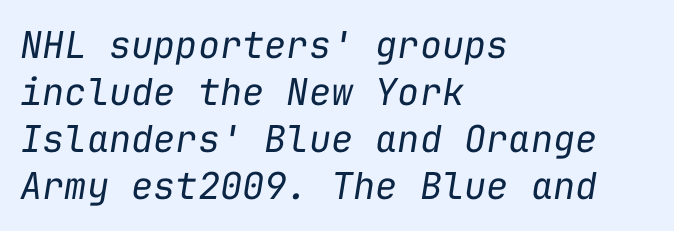
Q: Is the text bold? A: No.
Q: Is the text italic (slanted)? A: Yes, it leans right by about 9 degrees.
Q: Is the text underlined? A: No.
Q: How is the paragraph aligned? A: Left-aligned.
Q: Is the spacing between letters normal or unusually wide? A: Normal.
Q: Is the spacing between lines tight, normal or loose? A: Normal.
Q: Width (condensed, normal, or wide)? A: Normal.
Q: Stroke contrast? A: Low.
Q: x-height? A: Medium.
Q: Monospaced? A: Yes.
